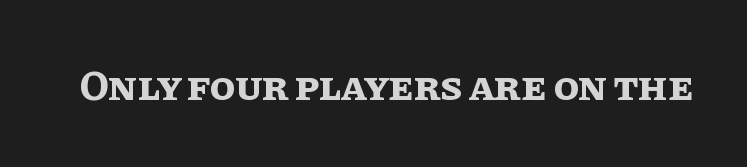
The image shows 42 px bold type, upright; set normal letter spacing, not underlined; low stroke contrast and a large x-height.
